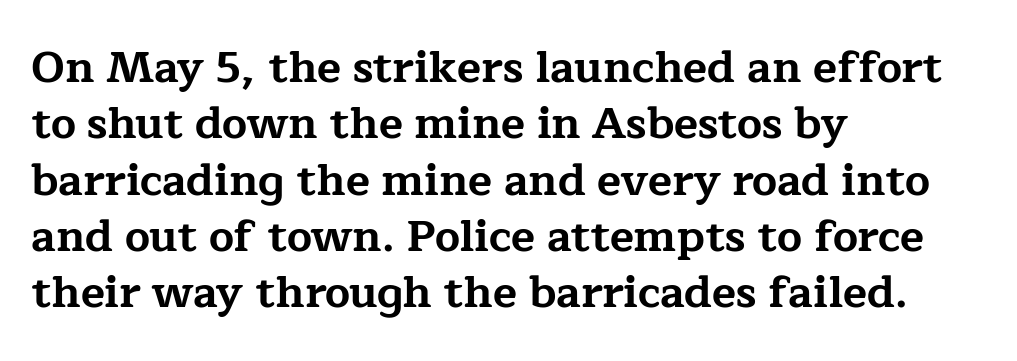
{"serif": "yes", "italic": "no", "bold": "yes", "weight": "bold", "width": "wide", "stroke_contrast": "low", "x_height": "medium", "monospaced": "no", "underline": "no", "align": "left", "line_spacing": "normal", "line_spacing_ratio": 1.28, "letter_spacing": "normal", "letter_spacing_em": 0.0, "glyph_px": 44}
